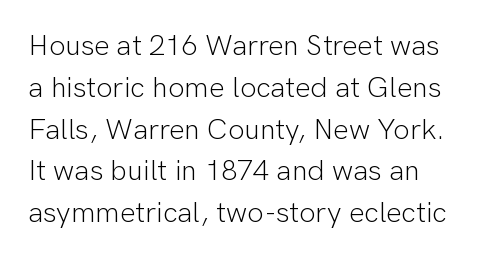
Varying glyph widths throughout — classic text-font behaviour. The line-height multiplier appears to be the usual default. Unlike italic type, these characters show no tilt at all. The characters display no serif detailing; their extremities are plain. The tracking reads as untouched default to a designer's eye. This rendering features lettering with no underline.
